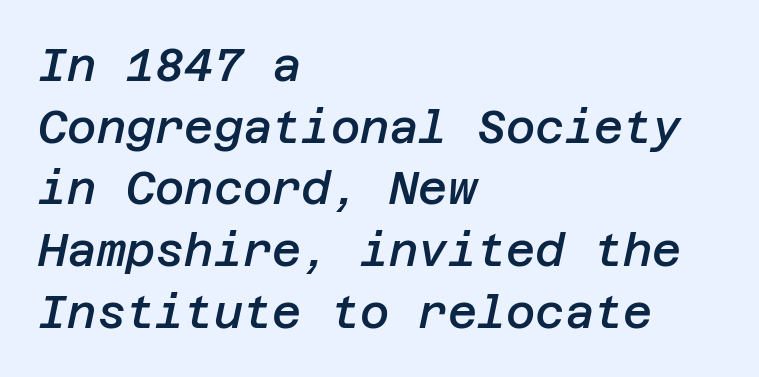
The image shows 45 px semibold type, italic (leaning right); set left-aligned, normal line spacing (1.37x), normal letter spacing, not underlined; low stroke contrast and a large x-height.
